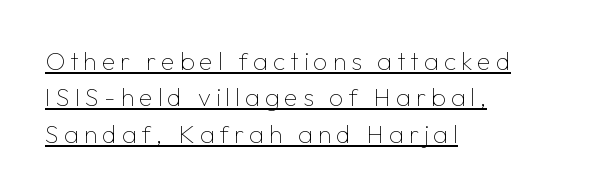
The rag falls on the right side of this text block. This reads as an unemphasized weight, regular at the heaviest. Does the leading feel generous? No, just average. Honestly, the underline is the first thing you notice here. In terms of posture, this sample is upright.
